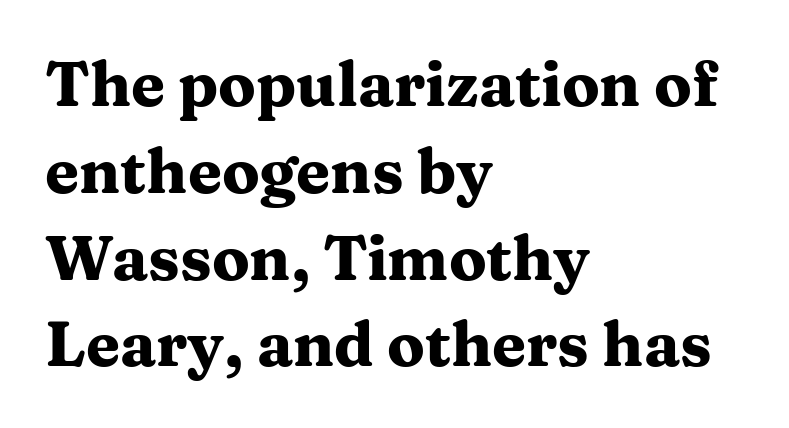
Q: Is the text bold? A: Yes.
Q: Is the text italic (slanted)? A: No, it is upright.
Q: Is the typeface a serif or a sans-serif typeface? A: Serif.
Q: Is the text underlined? A: No.
Q: How is the paragraph aligned? A: Left-aligned.
Q: Is the spacing between letters normal or unusually wide? A: Normal.
Q: Is the spacing between lines tight, normal or loose? A: Normal.
Q: Width (condensed, normal, or wide)? A: Wide.
Q: Stroke contrast? A: Medium.
Q: x-height? A: Medium.
Q: Monospaced? A: No.
